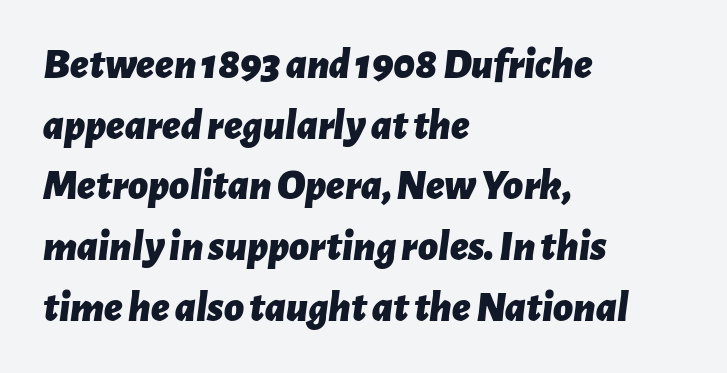
Thick stems and heavy bowls — unmistakably bold. Nobody drew a line under any word here. Think of a printed novel: that variable character pitch is what you see here. Tracking here is standard; glyphs follow each other at the usual distance. The leading is moderate, giving the passage an even texture. The axis of the letterforms is tilted away from vertical.
